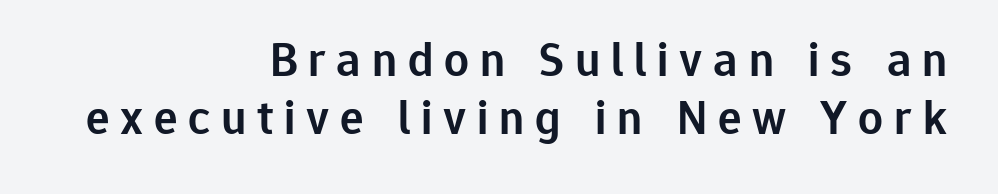
A typesetter would label this face a sans. Descenders hang freely into open space. Weight check: semibold — heavier than regular, not quite bold. The letters advance in unequal steps, a hallmark of proportional type.
